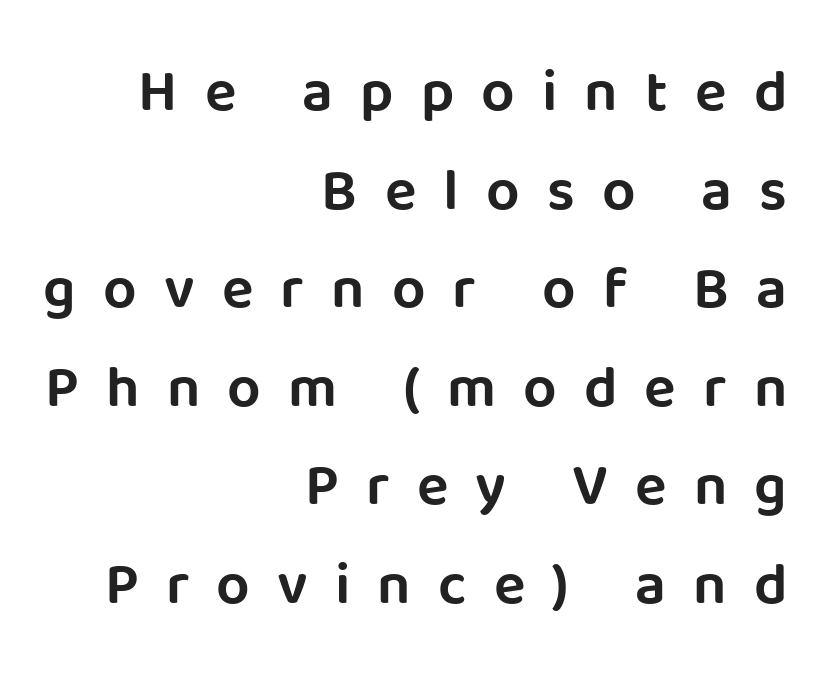
{"serif": "no", "italic": "no", "width": "normal", "stroke_contrast": "low", "x_height": "large", "monospaced": "no", "underline": "no", "align": "right", "line_spacing": "normal", "line_spacing_ratio": 1.67, "letter_spacing": "wide", "letter_spacing_em": 0.46, "glyph_px": 59}
